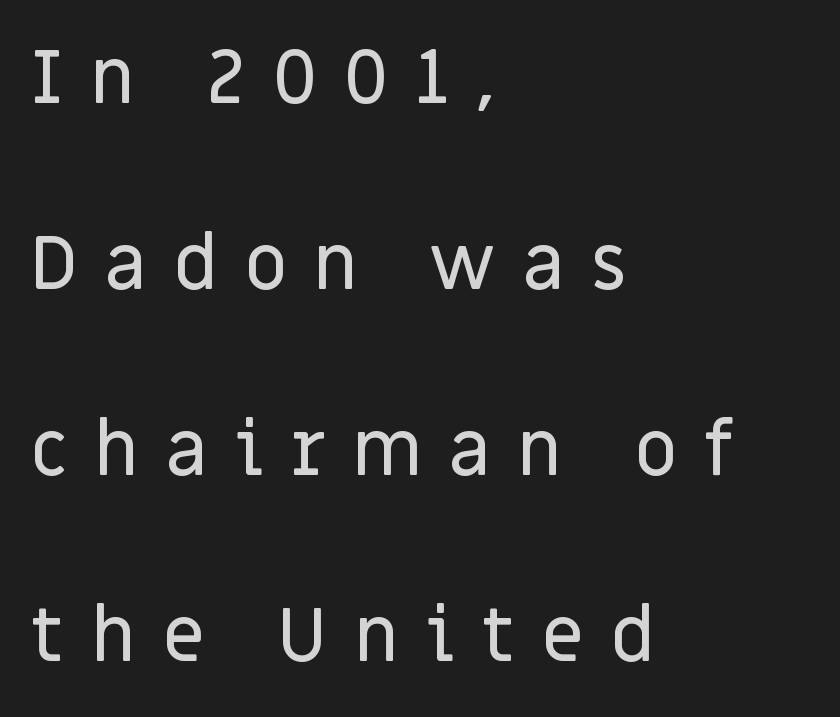
{"serif": "no", "italic": "no", "width": "normal", "stroke_contrast": "low", "x_height": "large", "monospaced": "no", "underline": "no", "align": "left", "line_spacing": "loose", "line_spacing_ratio": 2.48, "letter_spacing": "wide", "letter_spacing_em": 0.35, "glyph_px": 75}
